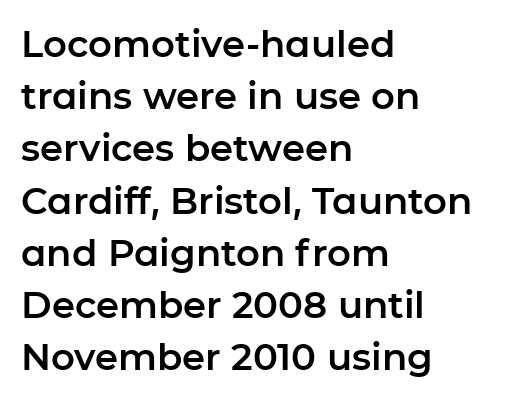
Q: Is the text italic (slanted)? A: No, it is upright.
Q: Is the typeface a serif or a sans-serif typeface? A: Sans-serif.
Q: Is the text underlined? A: No.
Q: How is the paragraph aligned? A: Left-aligned.
Q: Is the spacing between letters normal or unusually wide? A: Normal.
Q: Is the spacing between lines tight, normal or loose? A: Normal.
Q: Width (condensed, normal, or wide)? A: Normal.
Q: Stroke contrast? A: Low.
Q: x-height? A: Medium.
Q: Monospaced? A: No.
